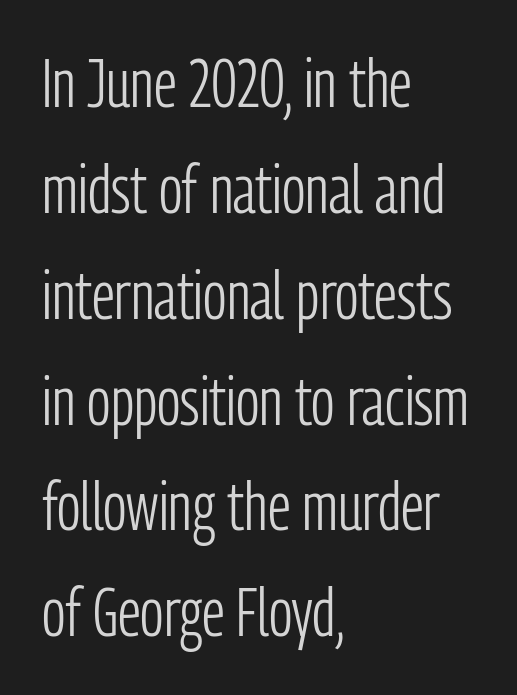
Q: Is the text bold? A: No.
Q: Is the text italic (slanted)? A: No, it is upright.
Q: Is the typeface a serif or a sans-serif typeface? A: Sans-serif.
Q: Is the text underlined? A: No.
Q: How is the paragraph aligned? A: Left-aligned.
Q: Is the spacing between letters normal or unusually wide? A: Normal.
Q: Is the spacing between lines tight, normal or loose? A: Normal.
Q: Width (condensed, normal, or wide)? A: Condensed.
Q: Stroke contrast? A: Low.
Q: x-height? A: Medium.
Q: Monospaced? A: No.
